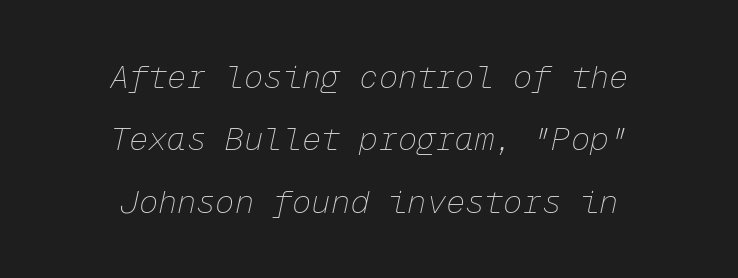
Q: Is the text bold? A: No.
Q: Is the text italic (slanted)? A: Yes, it leans right by about 12 degrees.
Q: Is the text underlined? A: No.
Q: How is the paragraph aligned? A: Centered.
Q: Is the spacing between letters normal or unusually wide? A: Normal.
Q: Is the spacing between lines tight, normal or loose? A: Loose.
Q: Width (condensed, normal, or wide)? A: Normal.
Q: Stroke contrast? A: Low.
Q: x-height? A: Medium.
Q: Monospaced? A: Yes.
